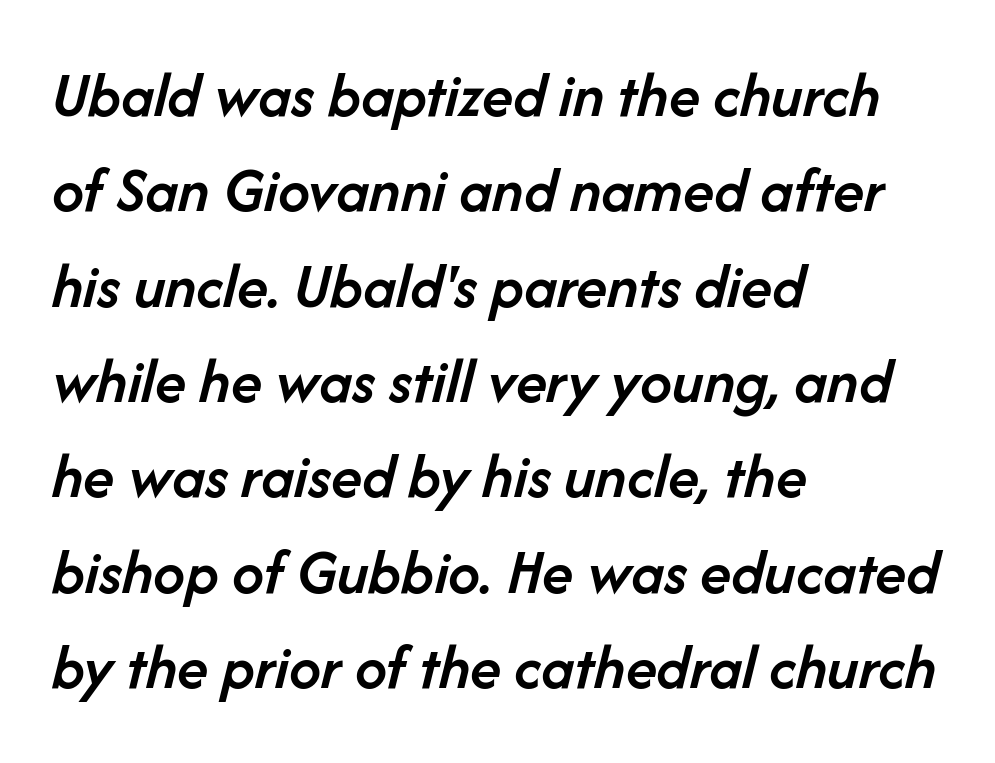
{"italic": "yes", "lean": "right", "slant_degrees": 14, "bold": "semi", "weight": "semibold", "width": "normal", "stroke_contrast": "low", "x_height": "medium", "monospaced": "no", "underline": "no", "align": "left", "line_spacing": "normal", "line_spacing_ratio": 1.49, "letter_spacing": "normal", "letter_spacing_em": 0.0, "glyph_px": 64}
